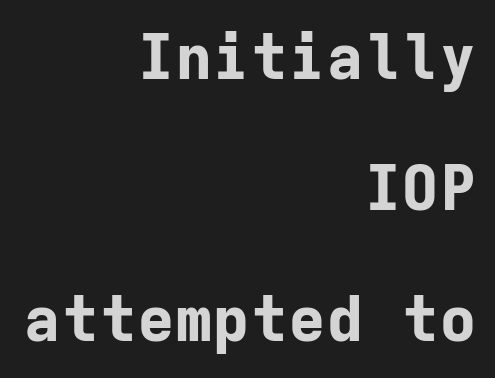
{"serif": "no", "italic": "no", "bold": "yes", "weight": "bold", "width": "normal", "stroke_contrast": "low", "x_height": "medium", "monospaced": "yes", "underline": "no", "align": "right", "line_spacing": "loose", "line_spacing_ratio": 2.08, "letter_spacing": "normal", "letter_spacing_em": 0.0, "glyph_px": 63}
